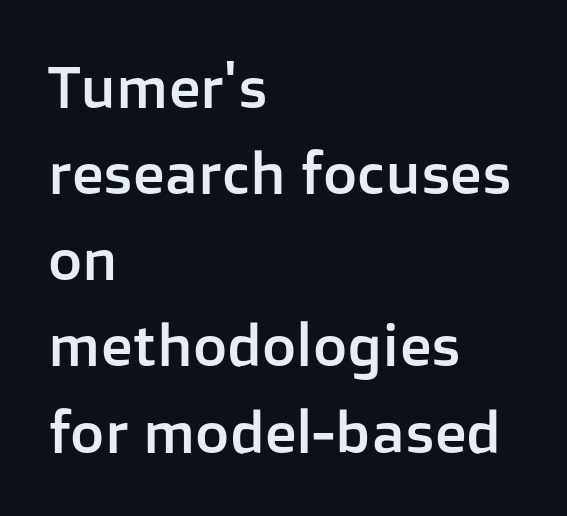
Between one letter and the next there's only the usual sliver of space. Italic? Not at all — the glyphs are vertical. The rendering anchors every line to the left-hand side. The rendering uses natural spacing where letterforms have individual widths. You can tell from the bare stems that sans-serif type was used. The specimen omits any rule beneath the text block's lines.
